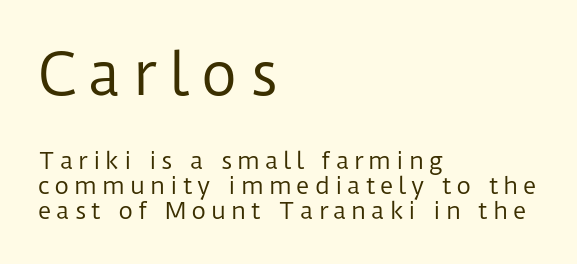
Q: Is the text bold? A: No.
Q: Is the text italic (slanted)? A: No, it is upright.
Q: Is the typeface a serif or a sans-serif typeface? A: Sans-serif.
Q: Is the text underlined? A: No.
Q: How is the paragraph aligned? A: Left-aligned.
Q: Is the spacing between letters normal or unusually wide? A: Unusually wide.
Q: Is the spacing between lines tight, normal or loose? A: Tight.
Q: Which block of text is set in a larger size, the first (top) or the second (bottom)? A: The first (top) one.
Q: Width (condensed, normal, or wide)? A: Normal.
Q: Stroke contrast? A: Low.
Q: x-height? A: Medium.
Q: Monospaced? A: No.
